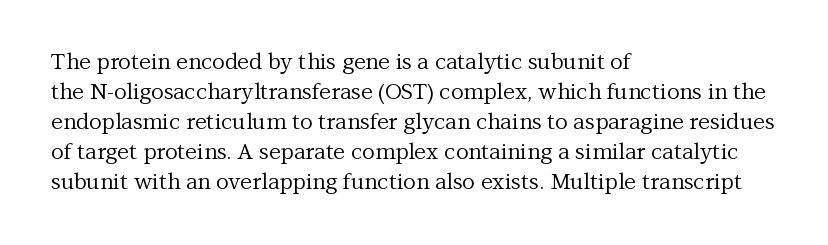
Reading down the column, the eye jumps a familiar distance to each next line. Left-aligned paragraph, ragged on the right. Check under the words: just untouched page. Nope, not italic — everything's standing straight.
